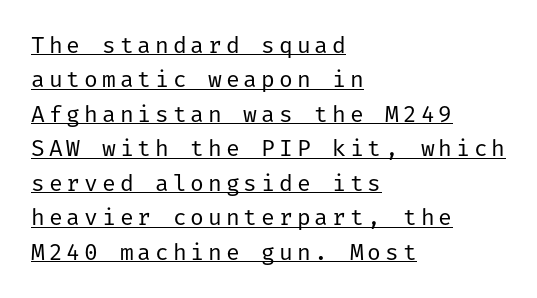
{"italic": "no", "bold": "no", "underline": "yes", "align": "left", "line_spacing": "normal", "line_spacing_ratio": 1.5, "glyph_px": 23}
